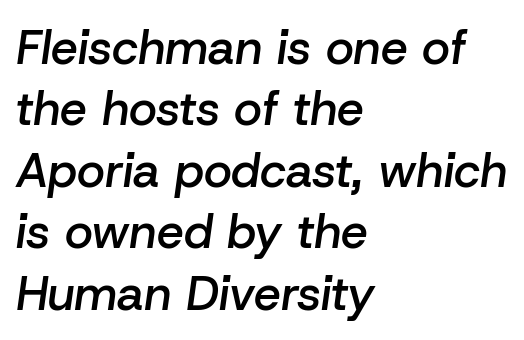
Q: Is the text bold? A: Semi-bold.
Q: Is the text italic (slanted)? A: Yes, it leans right by about 8 degrees.
Q: Is the text underlined? A: No.
Q: How is the paragraph aligned? A: Left-aligned.
Q: Is the spacing between letters normal or unusually wide? A: Normal.
Q: Is the spacing between lines tight, normal or loose? A: Normal.
Q: Width (condensed, normal, or wide)? A: Normal.
Q: Stroke contrast? A: Low.
Q: x-height? A: Medium.
Q: Monospaced? A: No.
